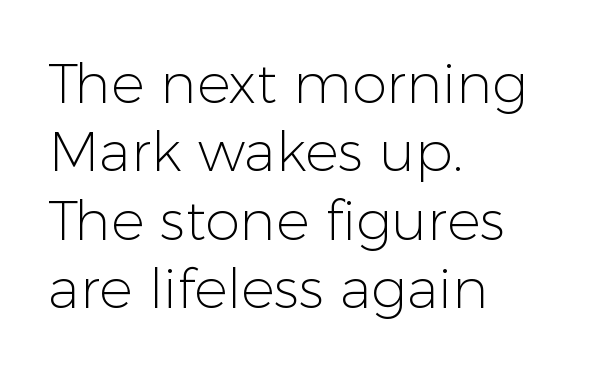
The image shows 56 px light sans-serif type, upright; set left-aligned, line spacing 1.22x, normal letter spacing, not underlined; low stroke contrast and a medium x-height.
